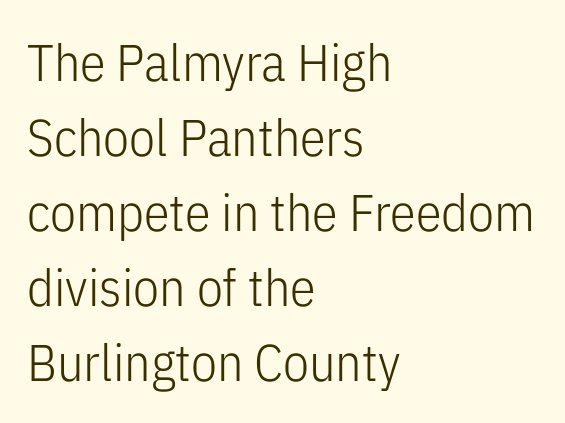
The image shows 52 px light, condensed sans-serif type, upright; set left-aligned, normal line spacing (1.44x), normal letter spacing, not underlined; low stroke contrast and a medium x-height.
